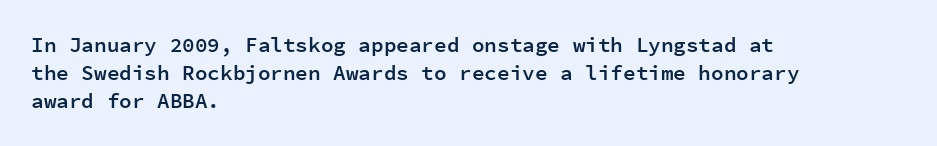
The image shows 21 px text type, upright; set left-aligned, normal line spacing (1.34x), normal letter spacing, not underlined.
